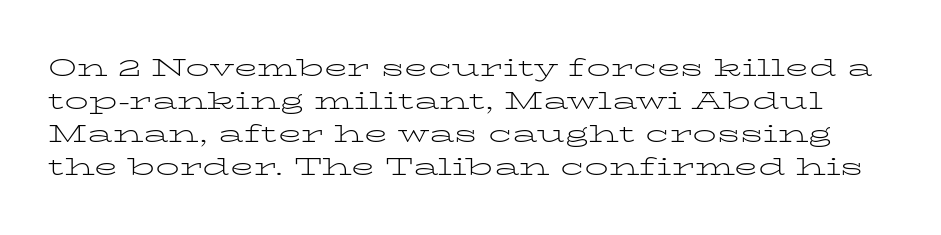
Q: Is the text bold? A: No.
Q: Is the text italic (slanted)? A: No, it is upright.
Q: Is the text underlined? A: No.
Q: Is the spacing between letters normal or unusually wide? A: Normal.
Q: Is the spacing between lines tight, normal or loose? A: Normal.
